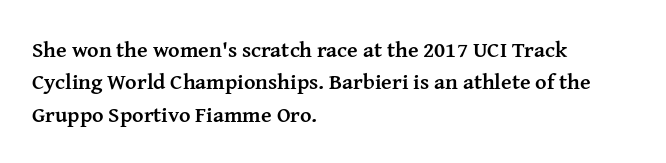
This block has exactly the height ordinary leading produces. A roman cut, with each character standing at attention. Typesetter's note: full bold, strokes at maximum text heaviness. The rendering anchors every line to the left-hand side.
